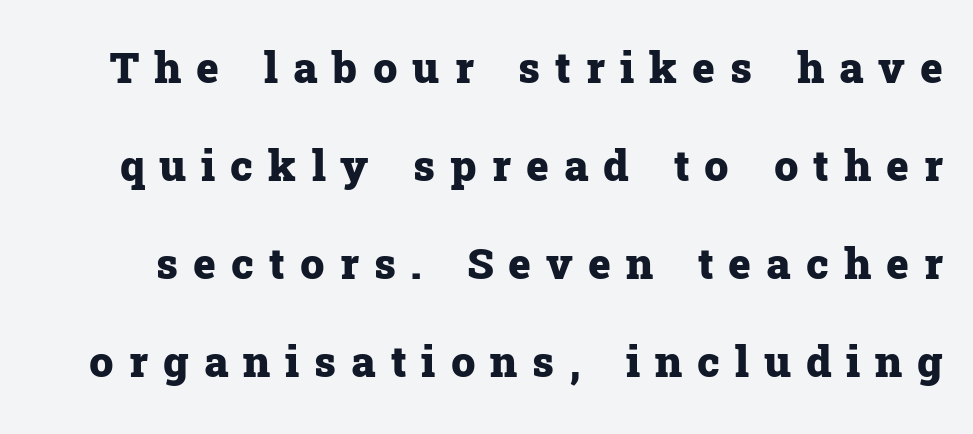
Q: Is the text bold? A: Yes.
Q: Is the text italic (slanted)? A: No, it is upright.
Q: Is the typeface a serif or a sans-serif typeface? A: Serif.
Q: Is the text underlined? A: No.
Q: Is the spacing between letters normal or unusually wide? A: Unusually wide.
Q: Is the spacing between lines tight, normal or loose? A: Loose.
Q: Width (condensed, normal, or wide)? A: Normal.
Q: Stroke contrast? A: Low.
Q: x-height? A: Medium.
Q: Monospaced? A: No.
